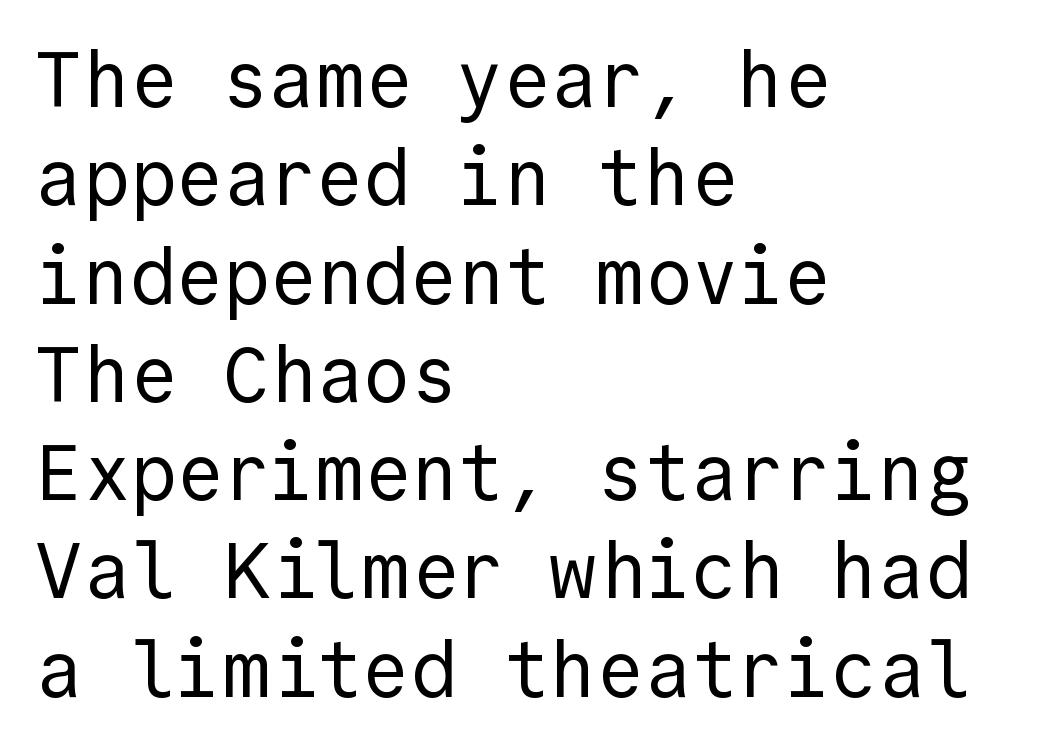
Q: Is the text bold? A: No.
Q: Is the text italic (slanted)? A: No, it is upright.
Q: Is the typeface a serif or a sans-serif typeface? A: Sans-serif.
Q: Is the text underlined? A: No.
Q: How is the paragraph aligned? A: Left-aligned.
Q: Is the spacing between letters normal or unusually wide? A: Normal.
Q: Is the spacing between lines tight, normal or loose? A: Normal.
Q: Width (condensed, normal, or wide)? A: Normal.
Q: x-height? A: Medium.
Q: Monospaced? A: Yes.
